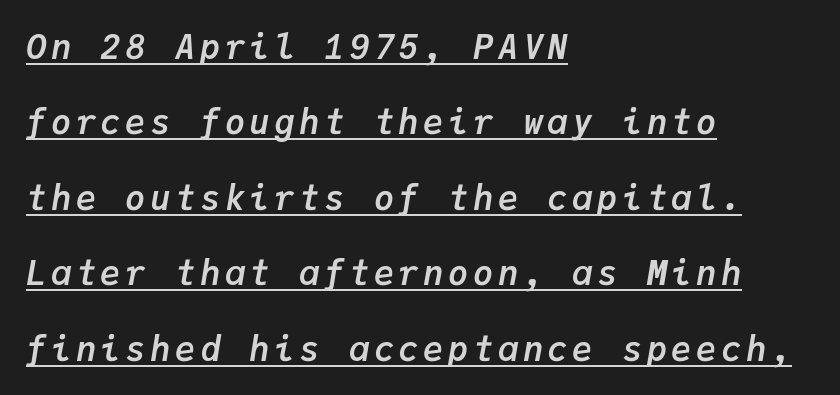
The image shows 34 px semibold type, italic (leaning right), monospaced; set left-aligned, loose line spacing (2.22x), underlined; low stroke contrast and a medium x-height.
